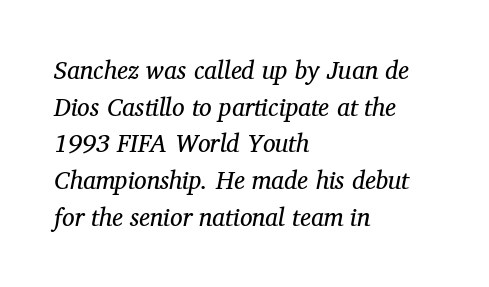
{"italic": "yes", "lean": "right", "slant_degrees": 12, "bold": "no", "underline": "no", "align": "left", "line_spacing": "normal", "line_spacing_ratio": 1.47, "letter_spacing": "normal", "letter_spacing_em": 0.0, "glyph_px": 25}
